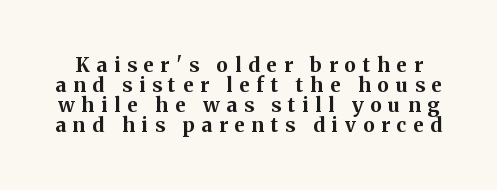
Substantial extra tracking has been applied to these lines. This is roman type, the default non-slanted kind. Pretty heavy lettering here — definitely bold. Descenders hang freely into open space. The vertical gap from one line to the next is small.
